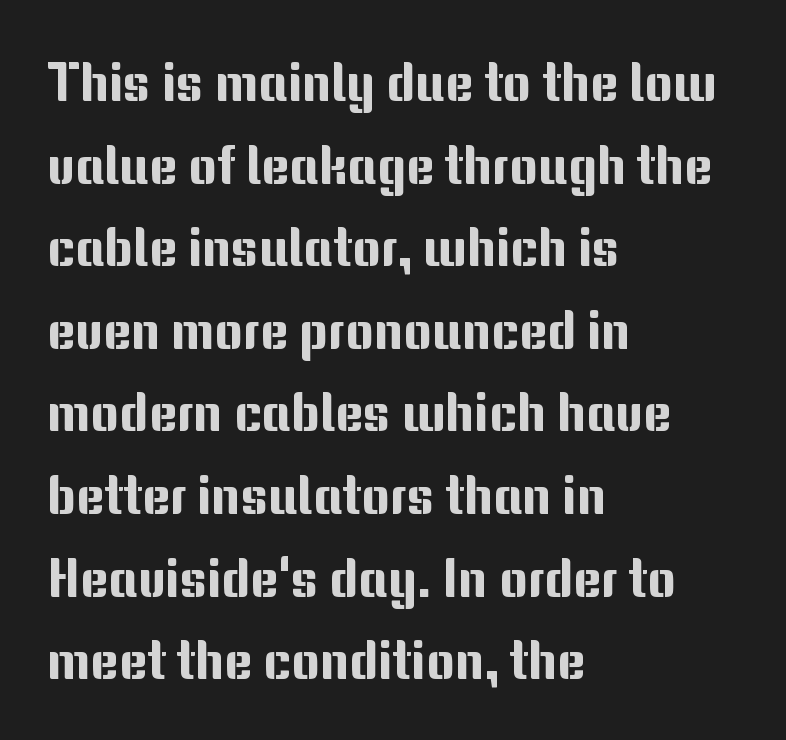
Q: Is the text italic (slanted)? A: No, it is upright.
Q: Is the typeface a serif or a sans-serif typeface? A: Sans-serif.
Q: Is the text underlined? A: No.
Q: How is the paragraph aligned? A: Left-aligned.
Q: Is the spacing between letters normal or unusually wide? A: Normal.
Q: Is the spacing between lines tight, normal or loose? A: Normal.
Q: Width (condensed, normal, or wide)? A: Normal.
Q: Stroke contrast? A: Medium.
Q: x-height? A: Medium.
Q: Monospaced? A: No.
